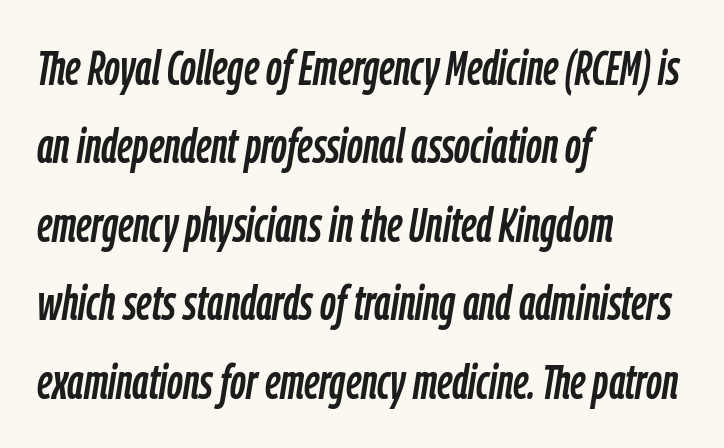
Notice how the passage keeps a crisp vertical edge on the left only. These lines sit exactly where default settings would place them. Descenders hang freely into open space. The line texture is even and compact thanks to regular tracking.
